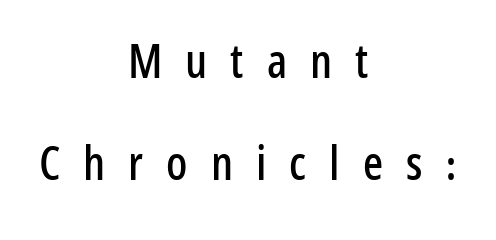
The image shows 47 px condensed sans-serif type, upright; set centered, loose line spacing (2.16x), unusually wide letter spacing (+0.49 em), not underlined; low stroke contrast and a medium x-height.
